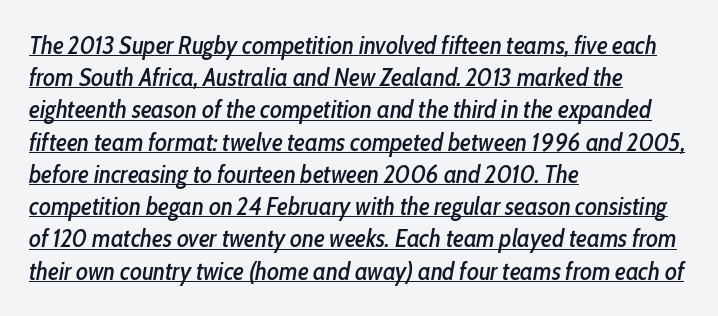
The image shows 25 px text type, italic (leaning right); set left-aligned, normal line spacing (1.29x), normal letter spacing, underlined.
